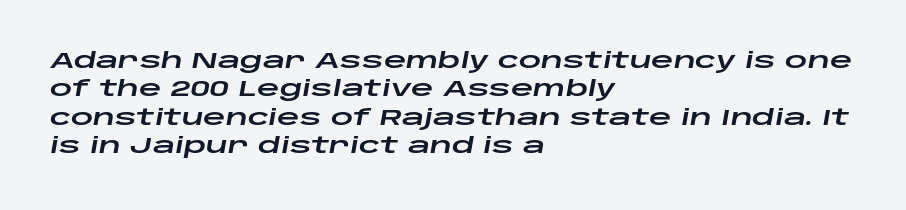
The gaps between neighbouring characters are ordinary and unremarkable. The space directly below the letters is spotless. The text carries the slant typical of an italic or oblique font. This block has exactly the height ordinary leading produces. The rag falls on the right side of this text block.
